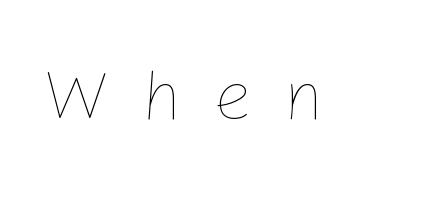
Compared with a typical body face, this is equally light or lighter still. Italic? Not at all — the glyphs are vertical. Here the designer chose a conventional face with non-uniform glyph widths. The passage shown has open, widely tracked lettering throughout. The space beneath each line is pristine and unruled.
